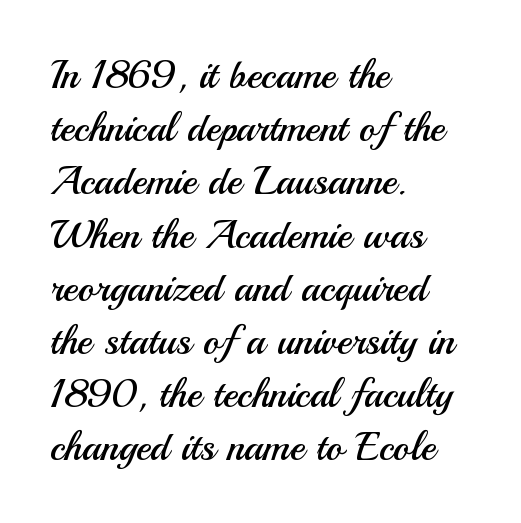
Every row of glyphs begins at an identical x-position on the left. The characters are drawn with everyday or finer stroke widths. Observe the absence of serifs on each vertical stroke in this sample.
